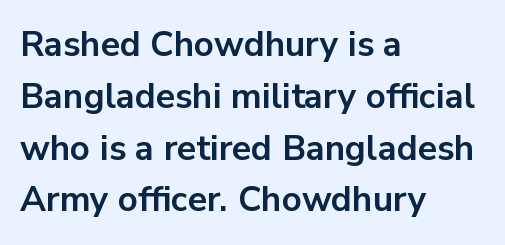
The image shows 35 px bold sans-serif type, upright; set left-aligned, normal line spacing (1.48x), normal letter spacing, not underlined; low stroke contrast and a medium x-height.
